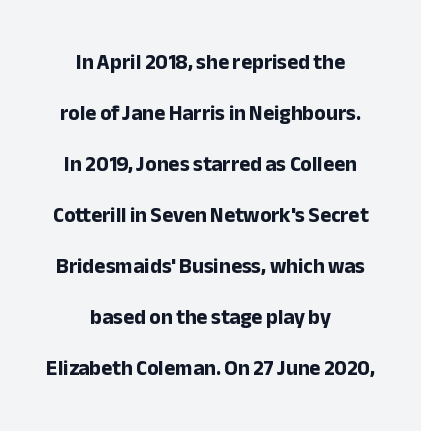
Q: Is the text bold? A: Yes.
Q: Is the text italic (slanted)? A: No, it is upright.
Q: Is the text underlined? A: No.
Q: How is the paragraph aligned? A: Centered.
Q: Is the spacing between letters normal or unusually wide? A: Normal.
Q: Is the spacing between lines tight, normal or loose? A: Loose.
